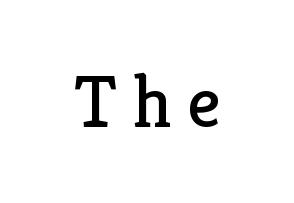
{"serif": "yes", "italic": "no", "bold": "no", "weight": "regular", "width": "normal", "stroke_contrast": "low", "x_height": "medium", "monospaced": "no", "underline": "no", "letter_spacing": "wide", "letter_spacing_em": 0.21, "glyph_px": 74}
